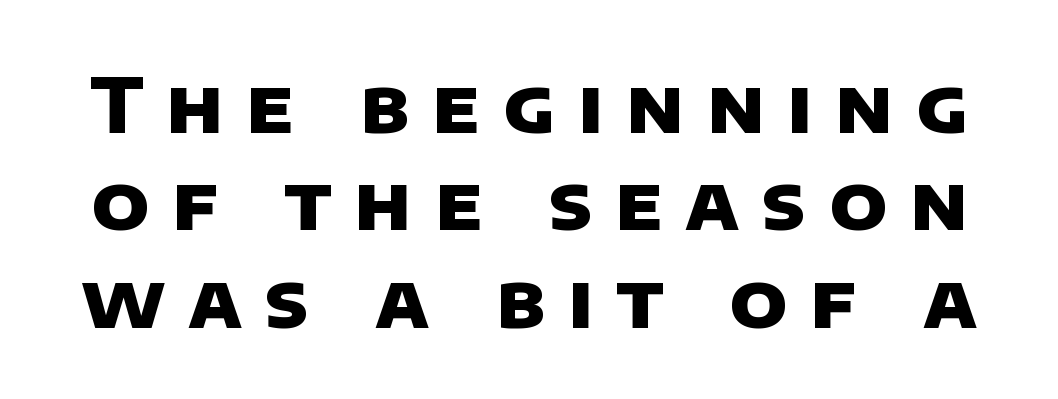
{"serif": "no", "bold": "yes", "weight": "heavy", "width": "normal", "stroke_contrast": "low", "x_height": "large", "monospaced": "no", "underline": "no", "line_spacing": "normal", "line_spacing_ratio": 1.28, "letter_spacing": "wide", "letter_spacing_em": 0.3, "glyph_px": 76}
